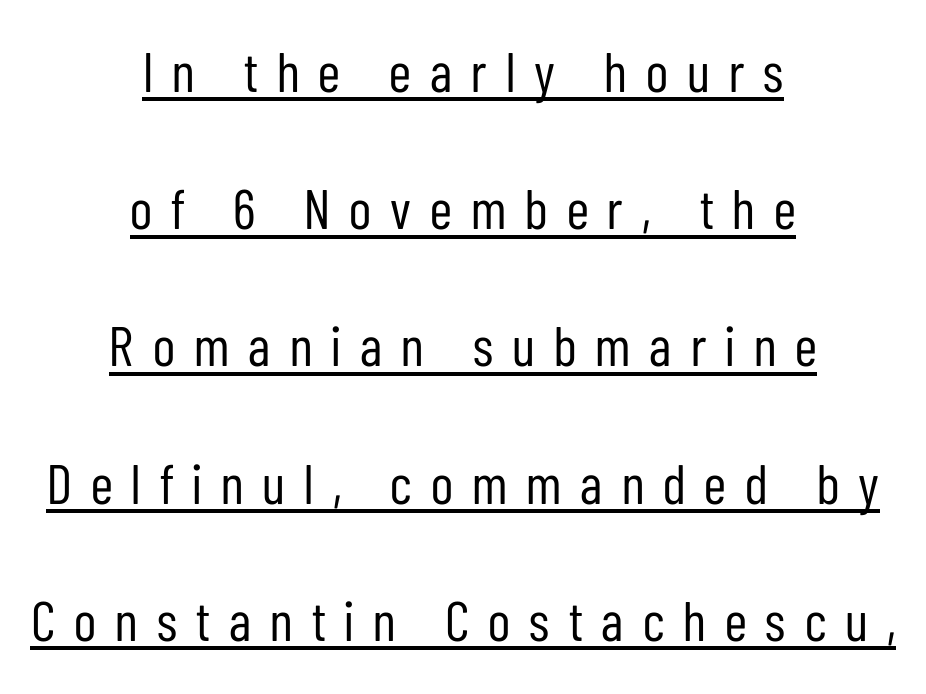
The image shows 56 px regular-weight, condensed sans-serif type, upright; set centered, loose line spacing (2.45x), unusually wide letter spacing (+0.34 em), underlined; low stroke contrast and a medium x-height.
